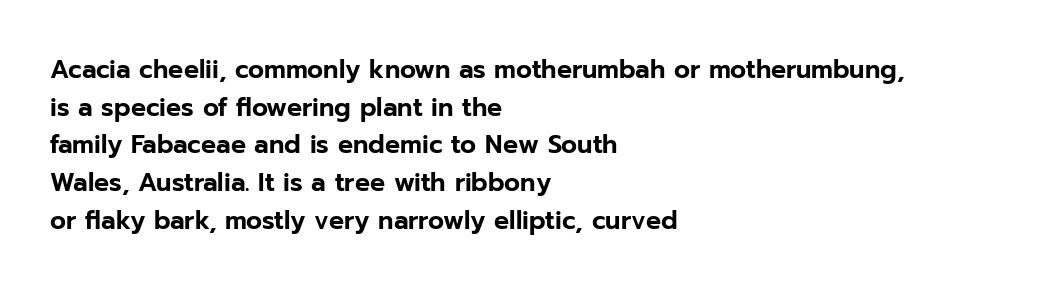
Q: Is the text italic (slanted)? A: No, it is upright.
Q: Is the text underlined? A: No.
Q: How is the paragraph aligned? A: Left-aligned.
Q: Is the spacing between letters normal or unusually wide? A: Normal.
Q: Is the spacing between lines tight, normal or loose? A: Normal.
